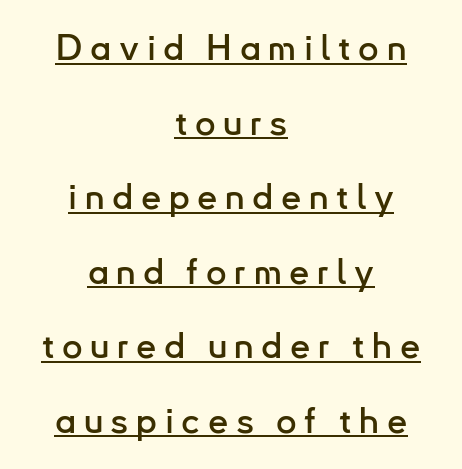
{"serif": "no", "italic": "no", "width": "normal", "stroke_contrast": "low", "x_height": "small", "monospaced": "no", "underline": "yes", "align": "center", "line_spacing": "loose", "line_spacing_ratio": 2.07, "letter_spacing": "wide", "letter_spacing_em": 0.21, "glyph_px": 36}
